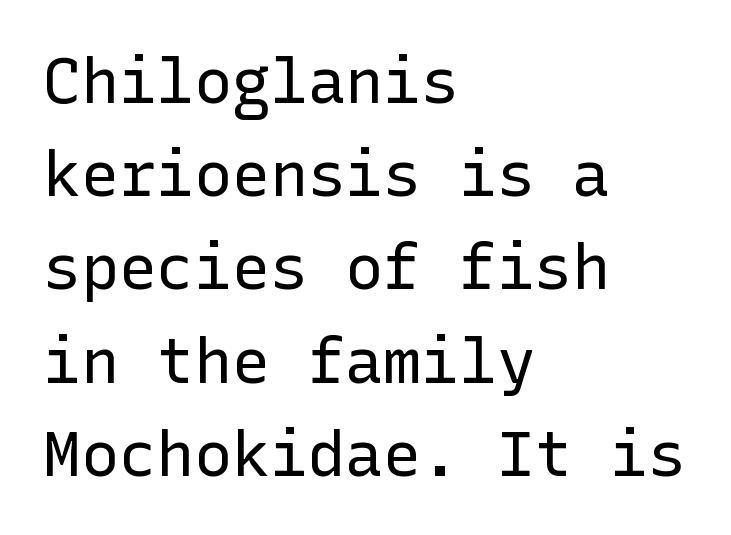
{"serif": "no", "italic": "no", "bold": "no", "weight": "regular", "width": "normal", "stroke_contrast": "low", "x_height": "medium", "underline": "no", "align": "left", "line_spacing": "normal", "line_spacing_ratio": 1.48, "letter_spacing": "normal", "letter_spacing_em": 0.0, "glyph_px": 63}
